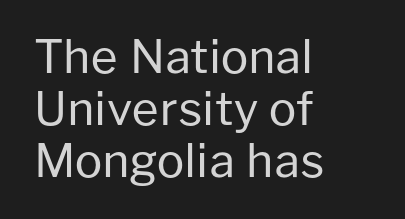
Q: Is the text bold? A: No.
Q: Is the text italic (slanted)? A: No, it is upright.
Q: Is the typeface a serif or a sans-serif typeface? A: Sans-serif.
Q: Is the text underlined? A: No.
Q: How is the paragraph aligned? A: Left-aligned.
Q: Is the spacing between letters normal or unusually wide? A: Normal.
Q: Is the spacing between lines tight, normal or loose? A: Tight.
Q: Width (condensed, normal, or wide)? A: Normal.
Q: Stroke contrast? A: Low.
Q: x-height? A: Medium.
Q: Monospaced? A: No.
